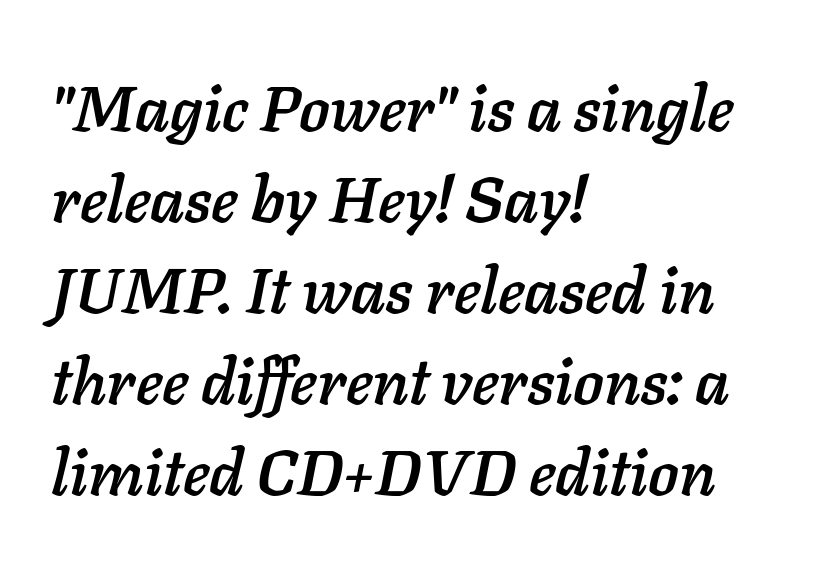
Q: Is the text italic (slanted)? A: Yes, it leans right by about 11 degrees.
Q: Is the text underlined? A: No.
Q: How is the paragraph aligned? A: Left-aligned.
Q: Is the spacing between letters normal or unusually wide? A: Normal.
Q: Is the spacing between lines tight, normal or loose? A: Normal.
Q: Width (condensed, normal, or wide)? A: Normal.
Q: Stroke contrast? A: Low.
Q: x-height? A: Medium.
Q: Monospaced? A: No.
